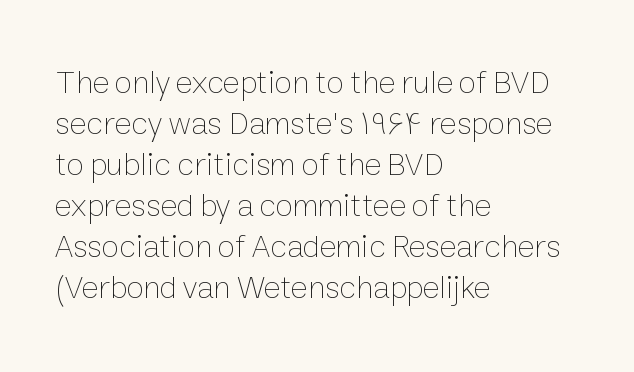
Q: Is the text bold? A: No.
Q: Is the text italic (slanted)? A: No, it is upright.
Q: Is the text underlined? A: No.
Q: How is the paragraph aligned? A: Left-aligned.
Q: Is the spacing between letters normal or unusually wide? A: Normal.
Q: Is the spacing between lines tight, normal or loose? A: Normal.
Q: Width (condensed, normal, or wide)? A: Normal.
Q: Stroke contrast? A: Low.
Q: x-height? A: Medium.
Q: Monospaced? A: No.
